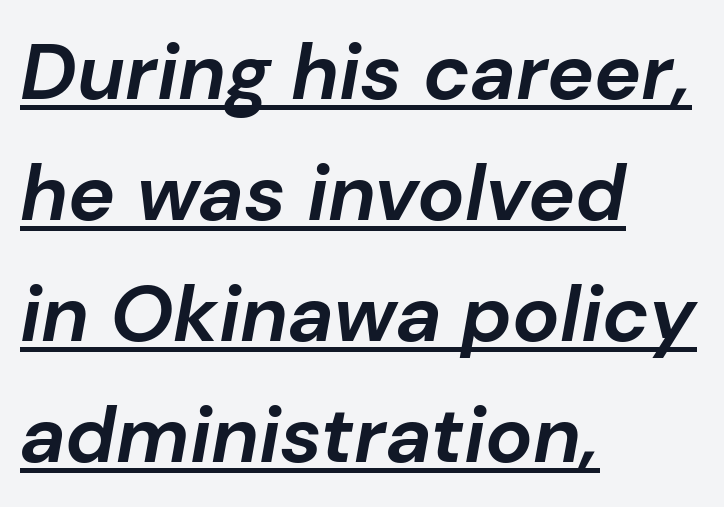
Q: Is the text bold? A: Yes.
Q: Is the text italic (slanted)? A: Yes, it leans right by about 10 degrees.
Q: Is the text underlined? A: Yes.
Q: How is the paragraph aligned? A: Left-aligned.
Q: Is the spacing between letters normal or unusually wide? A: Normal.
Q: Is the spacing between lines tight, normal or loose? A: Normal.
Q: Width (condensed, normal, or wide)? A: Normal.
Q: Stroke contrast? A: Low.
Q: x-height? A: Medium.
Q: Monospaced? A: No.
